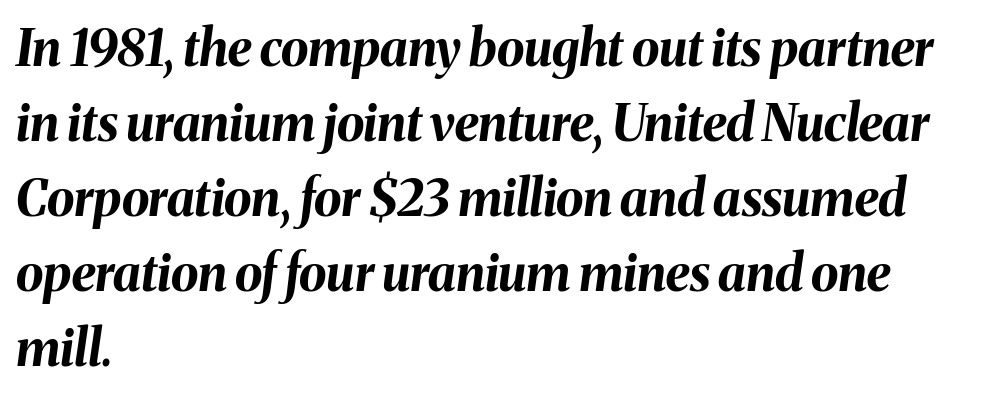
{"italic": "yes", "lean": "right", "slant_degrees": 8, "bold": "yes", "weight": "bold", "width": "normal", "stroke_contrast": "medium", "x_height": "medium", "monospaced": "no", "underline": "no", "align": "left", "line_spacing": "normal", "line_spacing_ratio": 1.5, "letter_spacing": "normal", "letter_spacing_em": 0.0, "glyph_px": 50}
